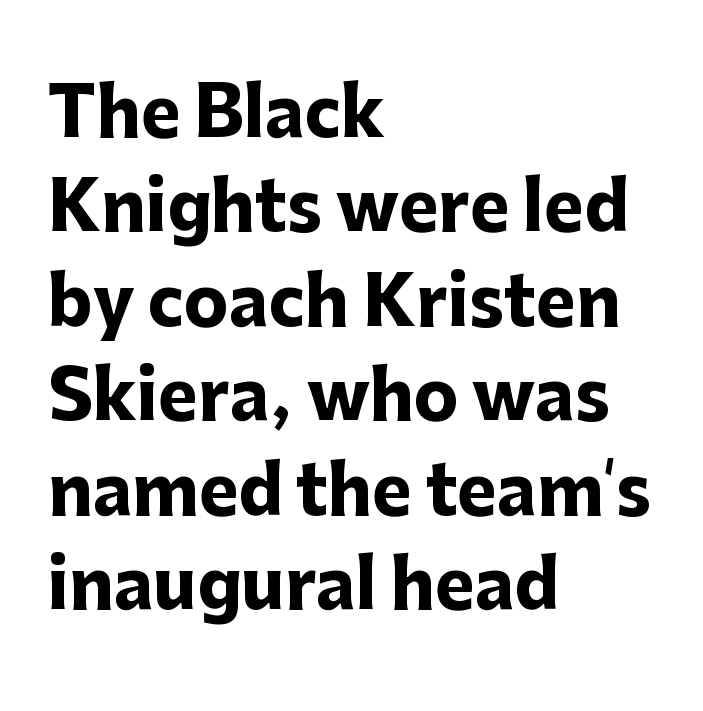
{"serif": "no", "italic": "no", "bold": "yes", "weight": "heavy", "width": "normal", "stroke_contrast": "low", "x_height": "medium", "monospaced": "no", "underline": "no", "align": "left", "line_spacing": "normal", "line_spacing_ratio": 1.41, "letter_spacing": "normal", "letter_spacing_em": 0.0, "glyph_px": 67}
